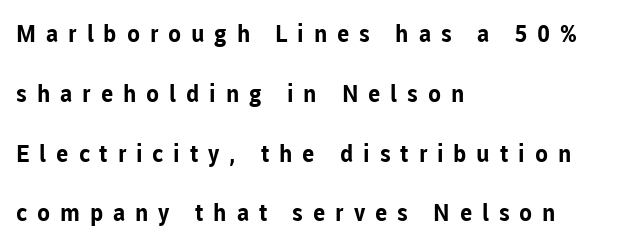
The image shows 24 px bold type, upright; set left-aligned, loose line spacing (2.49x), unusually wide letter spacing (+0.41 em), not underlined.
